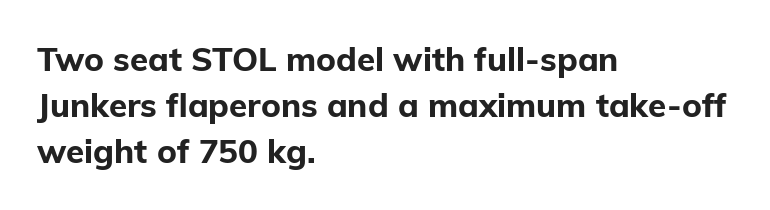
The image shows 33 px bold sans-serif type, upright; set left-aligned, normal line spacing (1.4x), normal letter spacing, not underlined; low stroke contrast and a medium x-height.
